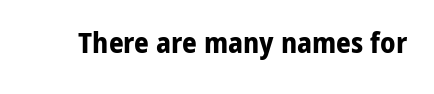
The image shows 29 px bold sans-serif type, upright; set normal letter spacing, not underlined; low stroke contrast and a medium x-height.
